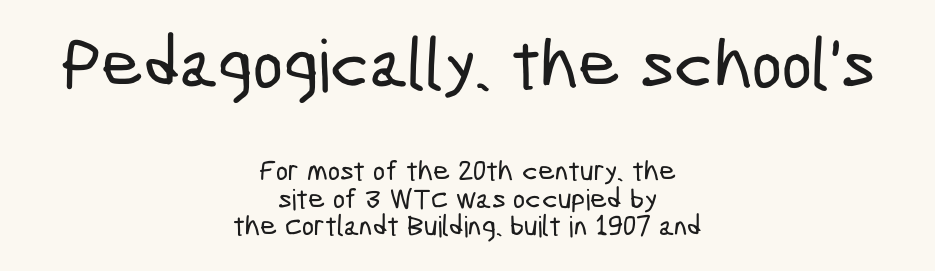
The image shows 72 px condensed sans-serif type; set centered, tight line spacing (0.96x), normal letter spacing, not underlined; the first (top) block is 2.48x larger; low stroke contrast and a medium x-height.
